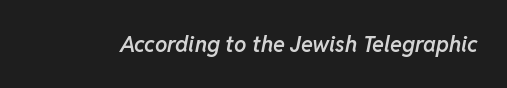
Q: Is the text bold? A: Semi-bold.
Q: Is the text italic (slanted)? A: Yes, it leans right by about 11 degrees.
Q: Is the text underlined? A: No.
Q: Is the spacing between letters normal or unusually wide? A: Normal.
